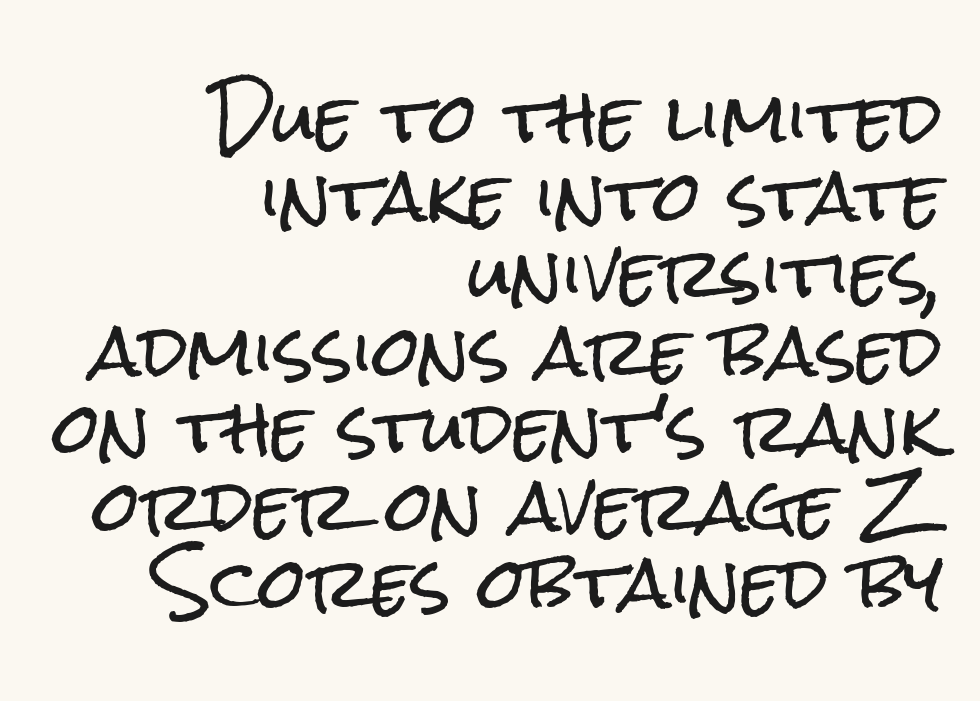
{"serif": "no", "italic": "no", "width": "condensed", "stroke_contrast": "low", "x_height": "medium", "monospaced": "no", "underline": "no", "align": "right", "line_spacing": "tight", "line_spacing_ratio": 1.14, "letter_spacing": "normal", "letter_spacing_em": 0.0, "glyph_px": 68}
